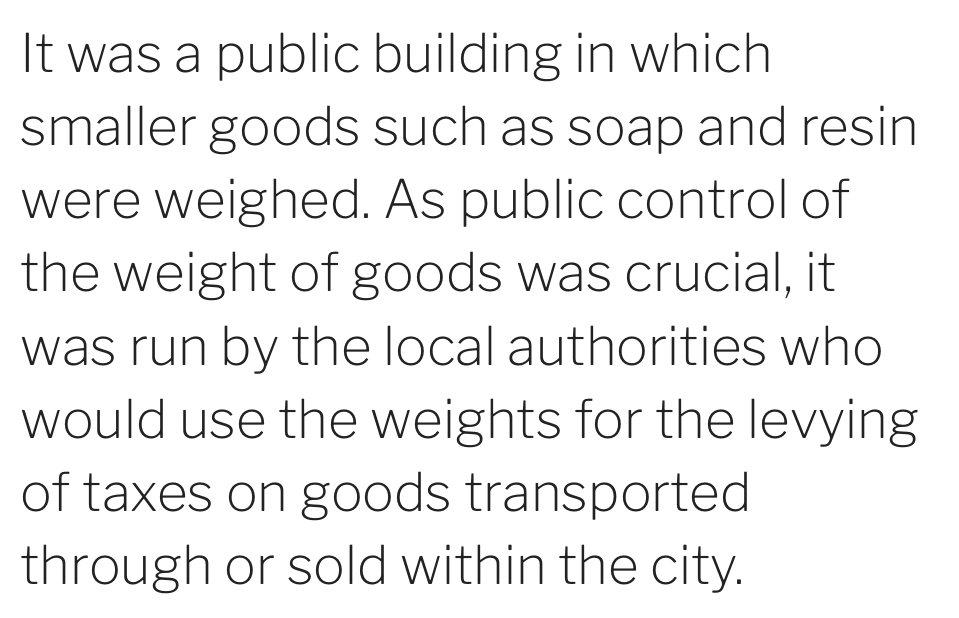
Q: Is the text bold? A: No.
Q: Is the text italic (slanted)? A: No, it is upright.
Q: Is the typeface a serif or a sans-serif typeface? A: Sans-serif.
Q: Is the text underlined? A: No.
Q: How is the paragraph aligned? A: Left-aligned.
Q: Is the spacing between letters normal or unusually wide? A: Normal.
Q: Is the spacing between lines tight, normal or loose? A: Normal.
Q: Width (condensed, normal, or wide)? A: Normal.
Q: Stroke contrast? A: Low.
Q: x-height? A: Medium.
Q: Monospaced? A: No.
